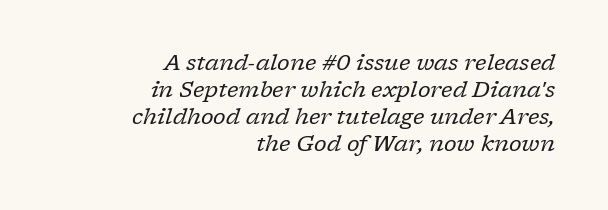
The typography opts for an oblique posture over an upright one. Glyph-to-glyph distance matches everyday printed text. Anything drawn beneath the words? Only blank space. Caption: multi-line text, flush right, ragged left.
